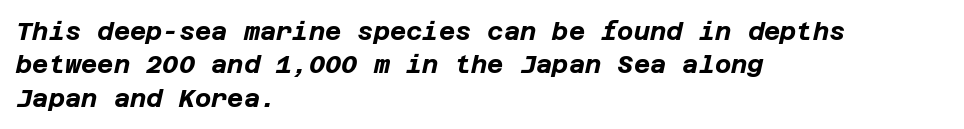
{"italic": "yes", "lean": "right", "slant_degrees": 12, "bold": "yes", "underline": "no", "align": "left", "line_spacing": "normal", "line_spacing_ratio": 1.34, "letter_spacing": "normal", "letter_spacing_em": 0.0, "glyph_px": 25}
